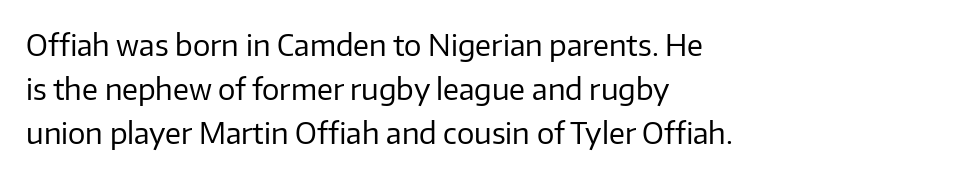
{"serif": "no", "italic": "no", "bold": "no", "weight": "regular", "width": "normal", "stroke_contrast": "low", "x_height": "medium", "monospaced": "no", "underline": "no", "align": "left", "line_spacing": "normal", "line_spacing_ratio": 1.52, "letter_spacing": "normal", "letter_spacing_em": 0.0, "glyph_px": 29}
